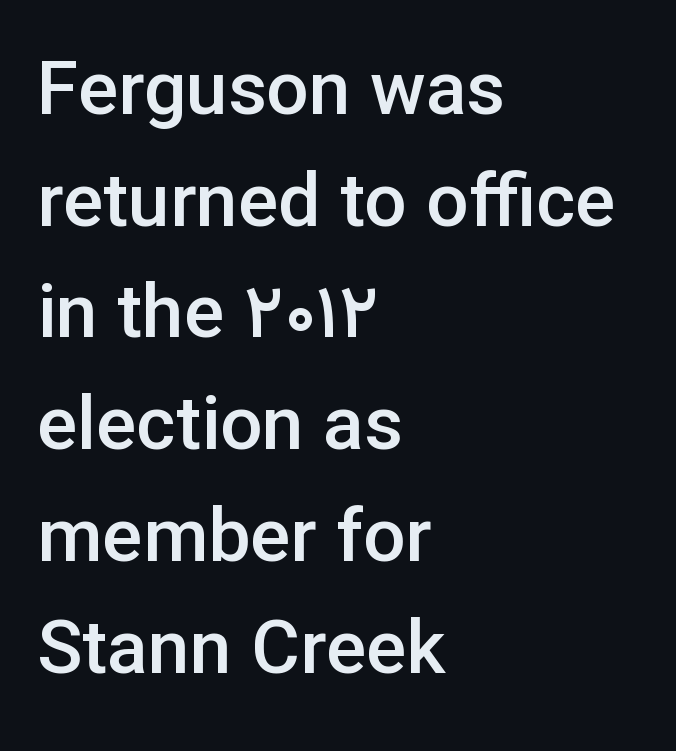
Q: Is the text bold? A: Semi-bold.
Q: Is the text italic (slanted)? A: No, it is upright.
Q: Is the typeface a serif or a sans-serif typeface? A: Sans-serif.
Q: Is the text underlined? A: No.
Q: How is the paragraph aligned? A: Left-aligned.
Q: Is the spacing between letters normal or unusually wide? A: Normal.
Q: Is the spacing between lines tight, normal or loose? A: Normal.
Q: Width (condensed, normal, or wide)? A: Normal.
Q: Stroke contrast? A: Low.
Q: x-height? A: Medium.
Q: Monospaced? A: No.
